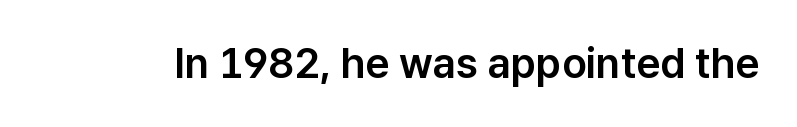
The image shows 42 px sans-serif type, upright; set normal letter spacing, not underlined; low stroke contrast and a medium x-height.
